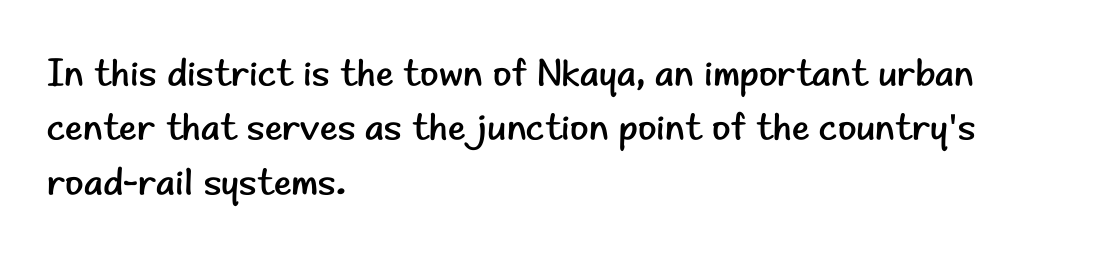
{"serif": "no", "italic": "no", "bold": "no", "weight": "regular", "width": "normal", "stroke_contrast": "low", "x_height": "small", "monospaced": "no", "underline": "no", "align": "left", "line_spacing": "normal", "line_spacing_ratio": 1.43, "letter_spacing": "normal", "letter_spacing_em": 0.0, "glyph_px": 38}
